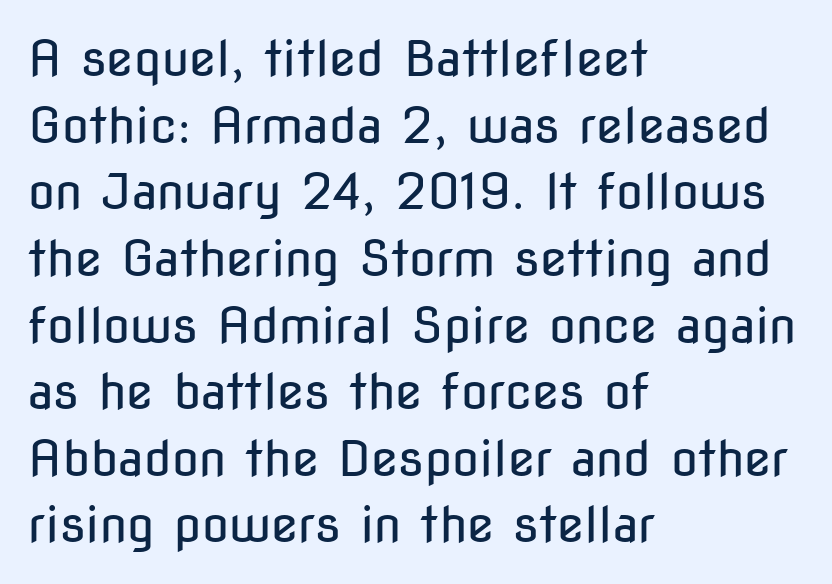
The image shows 49 px regular-weight, condensed sans-serif type, upright; set left-aligned, normal line spacing (1.36x), normal letter spacing, not underlined; low stroke contrast and a medium x-height.
